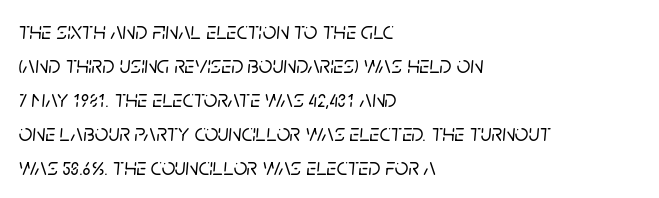
Q: Is the text italic (slanted)? A: Yes, it leans right by about 5 degrees.
Q: Is the text underlined? A: No.
Q: How is the paragraph aligned? A: Left-aligned.
Q: Is the spacing between letters normal or unusually wide? A: Normal.
Q: Is the spacing between lines tight, normal or loose? A: Normal.
